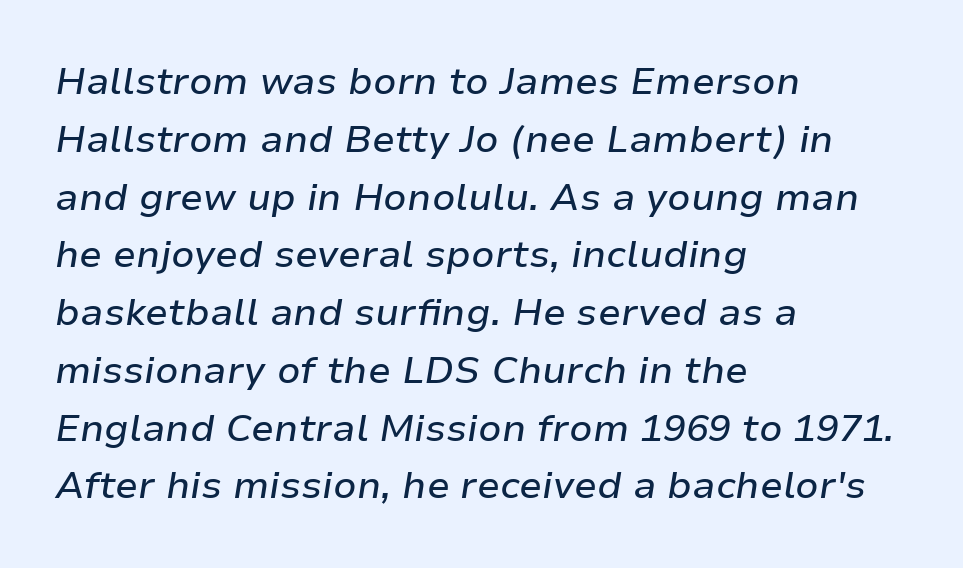
The image shows 38 px text type, italic (leaning right); set left-aligned, normal line spacing (1.52x), normal letter spacing, not underlined; low stroke contrast and a medium x-height.
